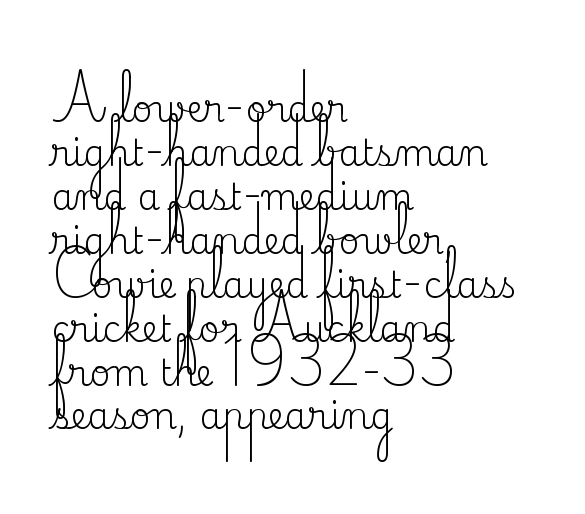
This sample uses a serif face. Posture: upright roman. Where is the straight margin? On the left. A light-to-regular cut is what we see here.
